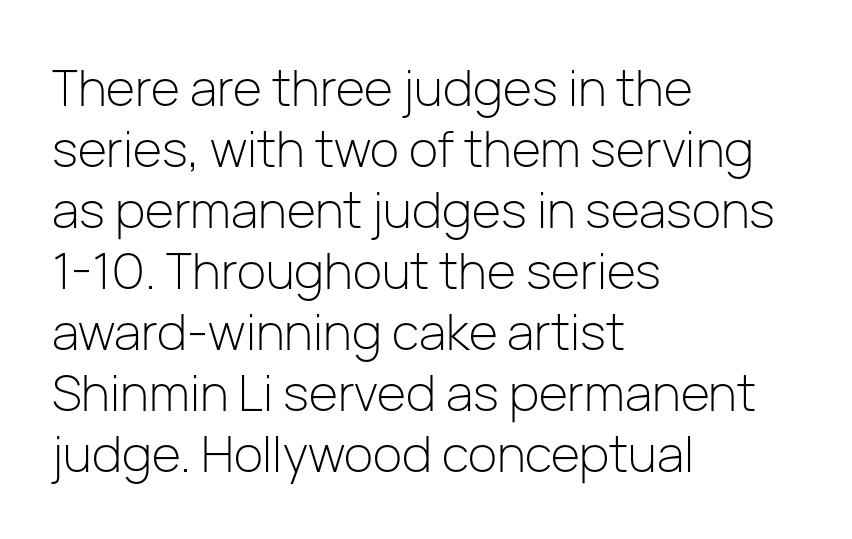
The image shows 50 px light sans-serif type, upright; set left-aligned, line spacing 1.22x, normal letter spacing, not underlined; low stroke contrast and a medium x-height.
